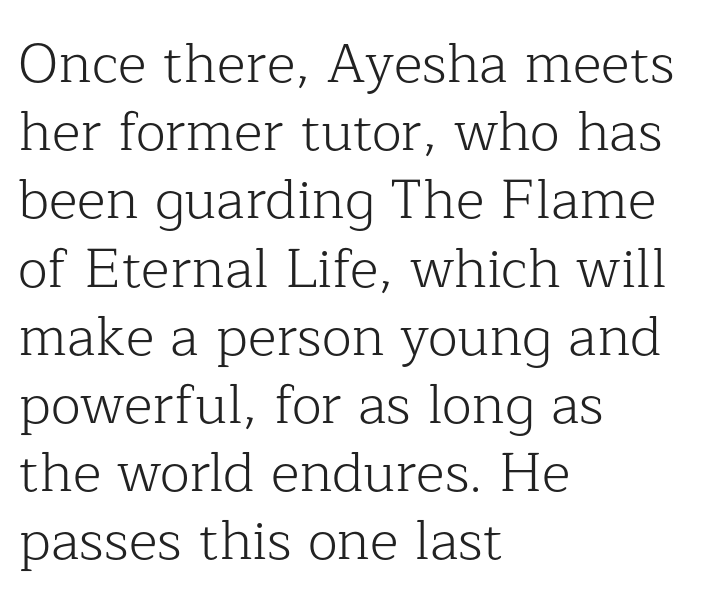
The image shows 55 px light serif type, upright; set left-aligned, line spacing 1.24x, normal letter spacing, not underlined; low stroke contrast and a medium x-height.
